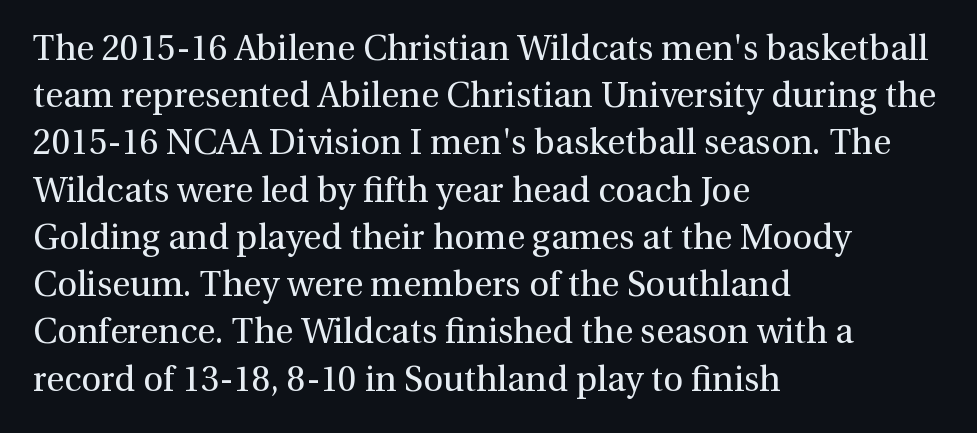
The cut favours lightness, reaching ordinary text weight at its darkest. The string is rendered with underlining switched off. Regarding leading, the lines here are spaced in the standard way. The specimen reads as upright at a glance. A typesetter would call this proportional, since set widths differ per character. The typesetter chose a ragged-right arrangement here.
